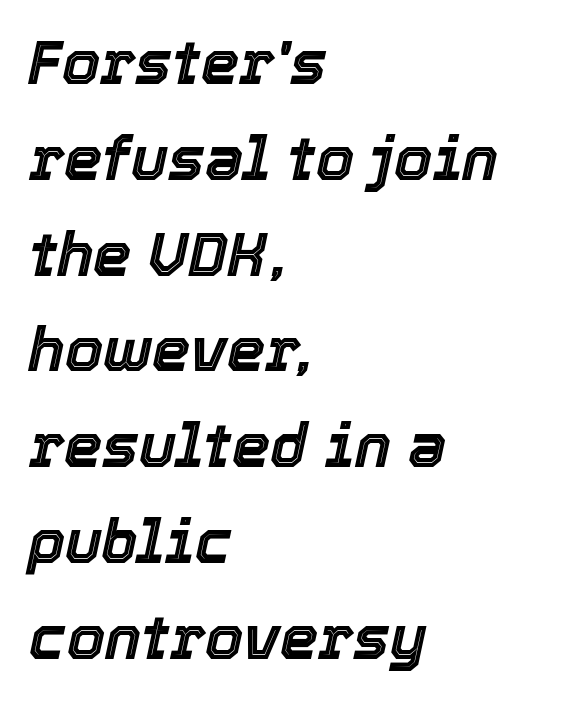
The image shows 61 px text type, italic (leaning right); set left-aligned, normal line spacing (1.57x), normal letter spacing, not underlined; a medium x-height.
